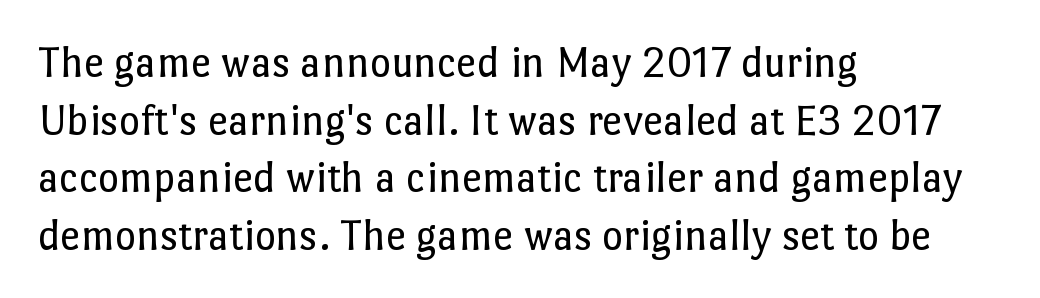
This sample has the flowing, uneven cadence of proportional lettering. Notice how the passage keeps a crisp vertical edge on the left only. The lettering holds an erect, upright posture throughout. The horizontal fit of the characters is conventional and even. This reads as an unemphasized weight, regular at the heaviest.
